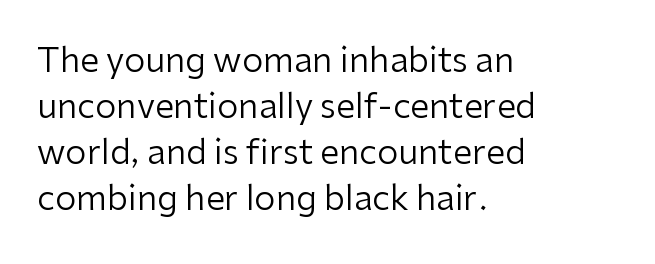
{"serif": "no", "italic": "no", "bold": "no", "weight": "regular", "width": "normal", "stroke_contrast": "low", "x_height": "medium", "monospaced": "no", "underline": "no", "align": "left", "line_spacing": "normal", "line_spacing_ratio": 1.35, "letter_spacing": "normal", "letter_spacing_em": 0.0, "glyph_px": 34}
